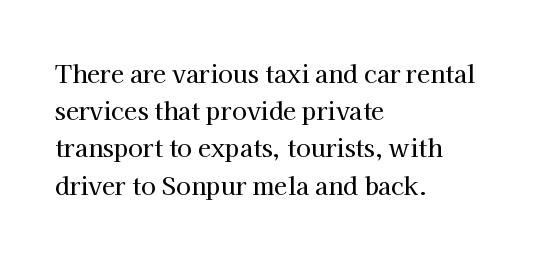
The image shows 24 px text type, upright; set left-aligned, normal line spacing (1.55x), normal letter spacing, not underlined.
